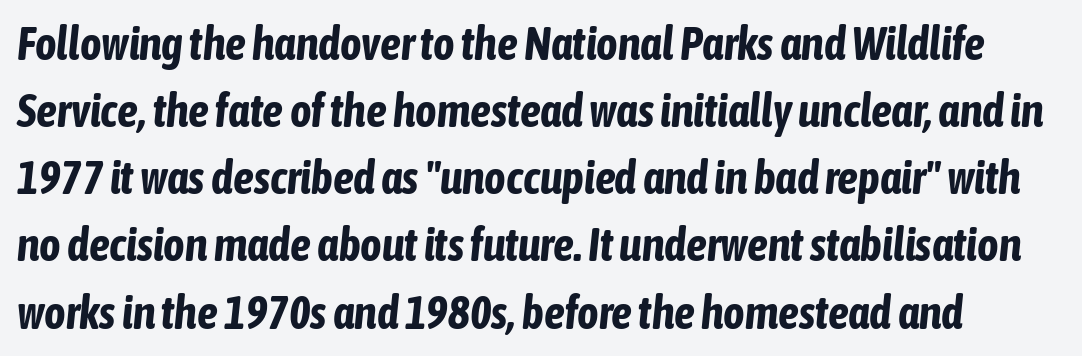
Q: Is the text bold? A: Yes.
Q: Is the text italic (slanted)? A: Yes, it leans right by about 6 degrees.
Q: Is the text underlined? A: No.
Q: Is the spacing between letters normal or unusually wide? A: Normal.
Q: Is the spacing between lines tight, normal or loose? A: Normal.
Q: Width (condensed, normal, or wide)? A: Condensed.
Q: Stroke contrast? A: Low.
Q: x-height? A: Medium.
Q: Monospaced? A: No.
